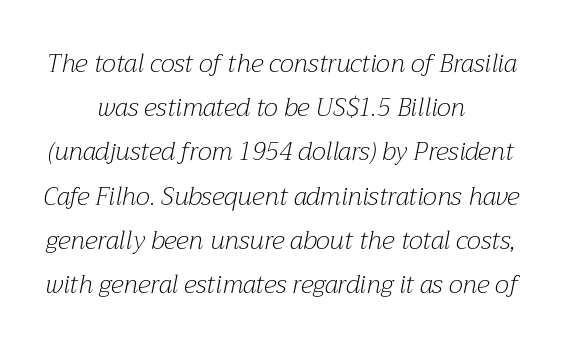
{"italic": "yes", "lean": "right", "slant_degrees": 12, "bold": "no", "underline": "no", "align": "center", "line_spacing_ratio": 1.77, "letter_spacing": "normal", "letter_spacing_em": 0.0, "glyph_px": 25}
